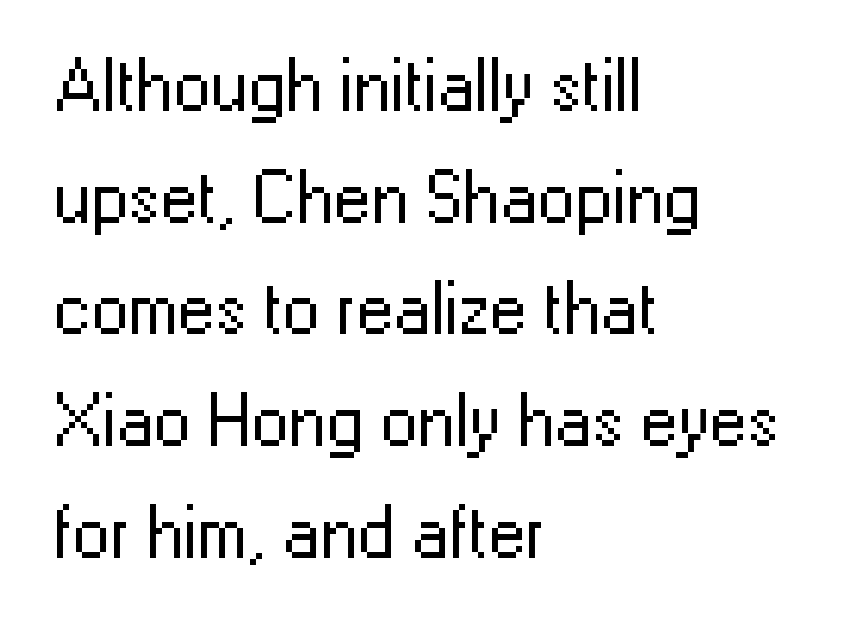
{"serif": "no", "italic": "no", "bold": "no", "weight": "regular", "width": "normal", "stroke_contrast": "low", "x_height": "medium", "monospaced": "no", "underline": "no", "align": "left", "line_spacing": "normal", "line_spacing_ratio": 1.49, "letter_spacing": "normal", "letter_spacing_em": 0.0, "glyph_px": 75}
